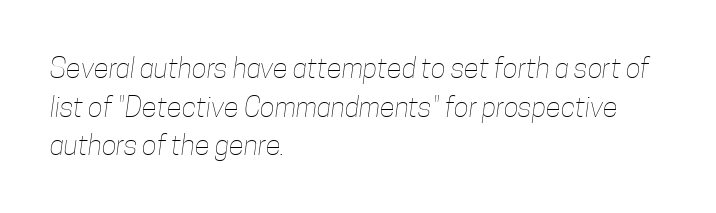
{"bold": "no", "weight": "thin", "width": "condensed", "stroke_contrast": "low", "x_height": "medium", "monospaced": "no", "underline": "no", "align": "left", "line_spacing": "normal", "line_spacing_ratio": 1.38, "letter_spacing": "normal", "letter_spacing_em": 0.0, "glyph_px": 28}
